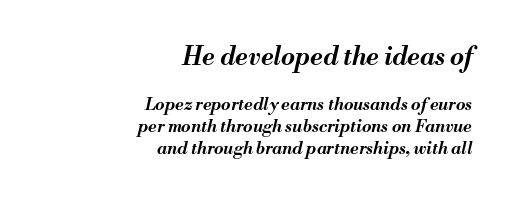
The image shows 25 px bold type, italic (leaning right); set right-aligned, normal line spacing (1.31x), normal letter spacing, not underlined; the first (top) block is 1.47x larger.
